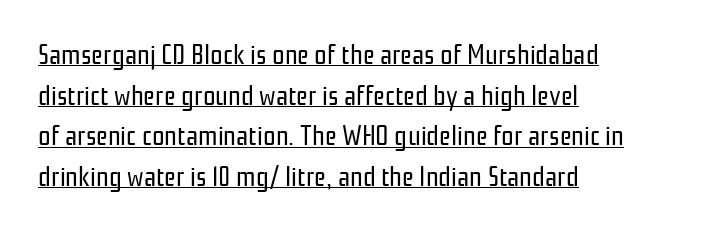
{"serif": "no", "italic": "no", "bold": "no", "weight": "regular", "width": "condensed", "stroke_contrast": "low", "x_height": "medium", "monospaced": "no", "underline": "yes", "align": "left", "line_spacing": "normal", "line_spacing_ratio": 1.45, "letter_spacing": "normal", "letter_spacing_em": 0.0, "glyph_px": 28}
